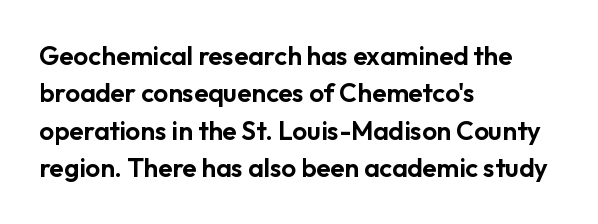
Q: Is the text italic (slanted)? A: No, it is upright.
Q: Is the text underlined? A: No.
Q: How is the paragraph aligned? A: Left-aligned.
Q: Is the spacing between letters normal or unusually wide? A: Normal.
Q: Is the spacing between lines tight, normal or loose? A: Normal.
